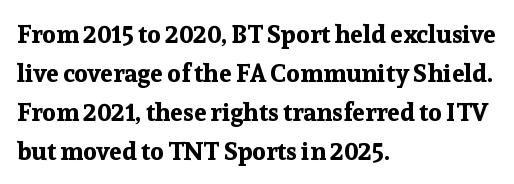
Q: Is the text bold? A: Yes.
Q: Is the text italic (slanted)? A: No, it is upright.
Q: Is the text underlined? A: No.
Q: How is the paragraph aligned? A: Left-aligned.
Q: Is the spacing between letters normal or unusually wide? A: Normal.
Q: Is the spacing between lines tight, normal or loose? A: Normal.
